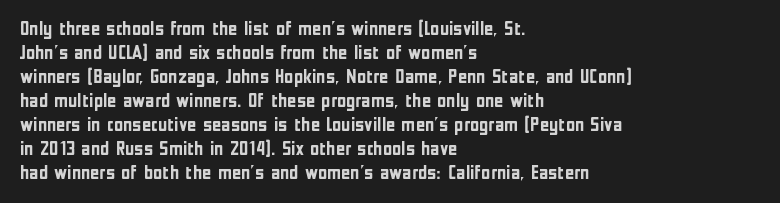
{"italic": "no", "bold": "yes", "underline": "no", "align": "left", "line_spacing_ratio": 1.2, "letter_spacing": "normal", "letter_spacing_em": 0.0, "glyph_px": 20}
